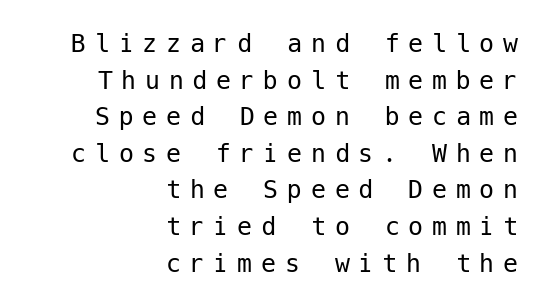
{"serif": "no", "italic": "no", "bold": "no", "weight": "regular", "width": "normal", "stroke_contrast": "low", "x_height": "medium", "underline": "no", "align": "right", "line_spacing_ratio": 1.22, "letter_spacing": "wide", "letter_spacing_em": 0.29, "glyph_px": 30}
